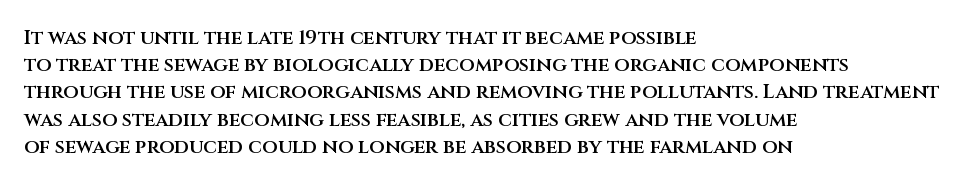
The image shows 20 px text type, upright; set left-aligned, normal line spacing (1.36x), normal letter spacing, not underlined.
